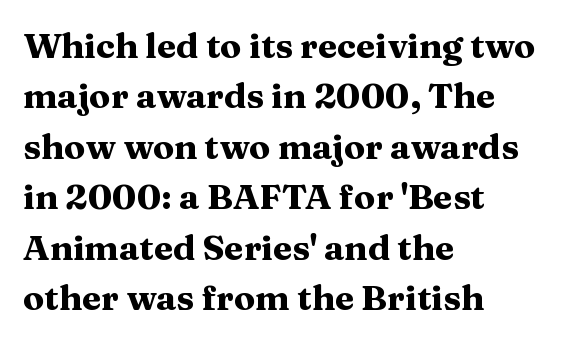
Baseline-to-baseline distance is the conventional proportion of letter height. Varying glyph widths throughout — classic text-font behaviour. Typographic density is high because the face is bold. Underline: absent.
